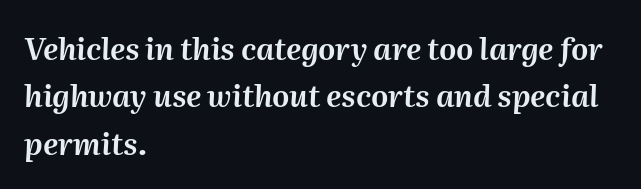
{"italic": "yes", "lean": "right", "slant_degrees": 2, "width": "normal", "stroke_contrast": "medium", "x_height": "medium", "monospaced": "no", "underline": "no", "align": "left", "line_spacing": "normal", "line_spacing_ratio": 1.58, "letter_spacing": "normal", "letter_spacing_em": 0.0, "glyph_px": 30}
